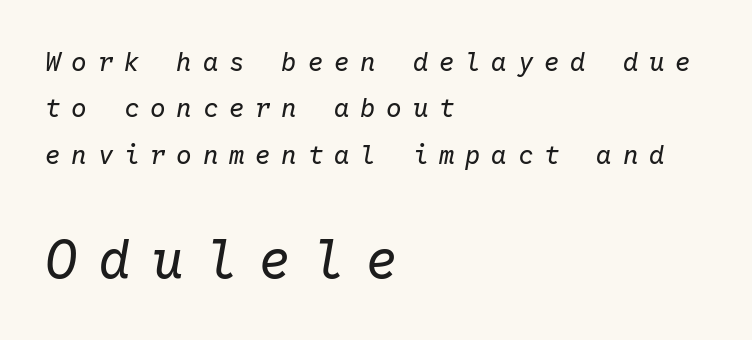
The image shows 53 px regular-weight type, italic (leaning right), monospaced; set left-aligned, line spacing 1.78x, unusually wide letter spacing (+0.41 em), not underlined; the second (bottom) block is 2.04x larger; low stroke contrast and a medium x-height.
